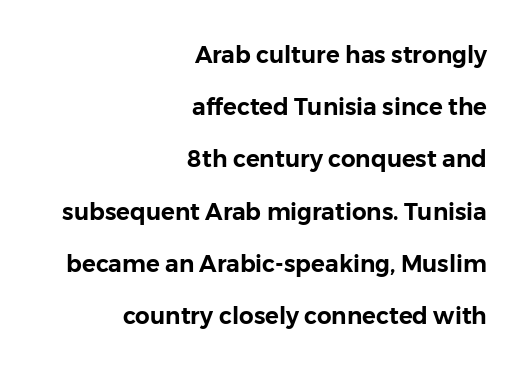
{"italic": "no", "underline": "no", "align": "right", "line_spacing": "loose", "line_spacing_ratio": 2.27, "letter_spacing": "normal", "letter_spacing_em": 0.0, "glyph_px": 23}
